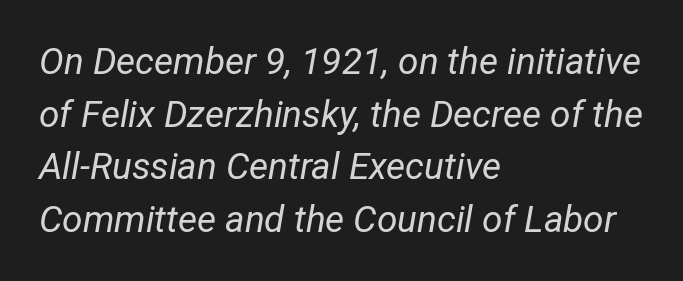
These lines are rendered in a variable-pitch font. Students, observe: this is what conventionally led text looks like. Nobody drew a line under any word here. The face looks like a standard text weight, possibly lighter. Observe the lean: these are italic letterforms. Casual observation: everything's shoved over to the left.
